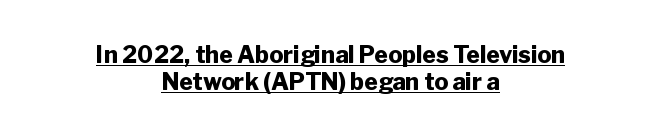
Vertical strokes here are truly vertical. Is there an underline? Yes — a line sits under the letters. A typesetter would call this zero additional tracking. Summary of weight: heavy, a full bold. Horizontal alignment here is central, giving a formal, balanced look.
